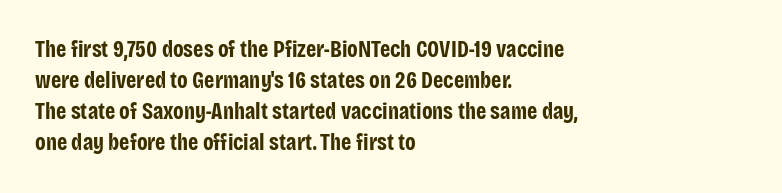
{"italic": "no", "bold": "yes", "underline": "no", "align": "left", "line_spacing": "normal", "line_spacing_ratio": 1.35, "letter_spacing": "normal", "letter_spacing_em": 0.0, "glyph_px": 23}
